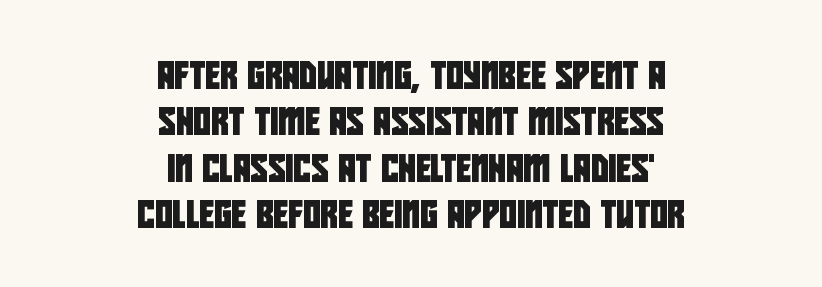
The image shows 27 px text type; set centered, line spacing 1.72x, normal letter spacing, not underlined.
